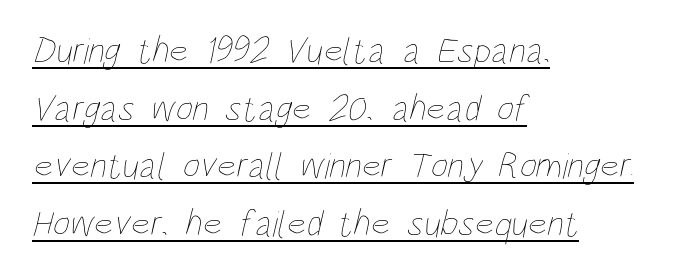
{"bold": "no", "weight": "thin", "width": "condensed", "stroke_contrast": "low", "x_height": "large", "monospaced": "no", "underline": "yes", "align": "left", "line_spacing": "normal", "line_spacing_ratio": 1.56, "letter_spacing": "normal", "letter_spacing_em": 0.0, "glyph_px": 37}
